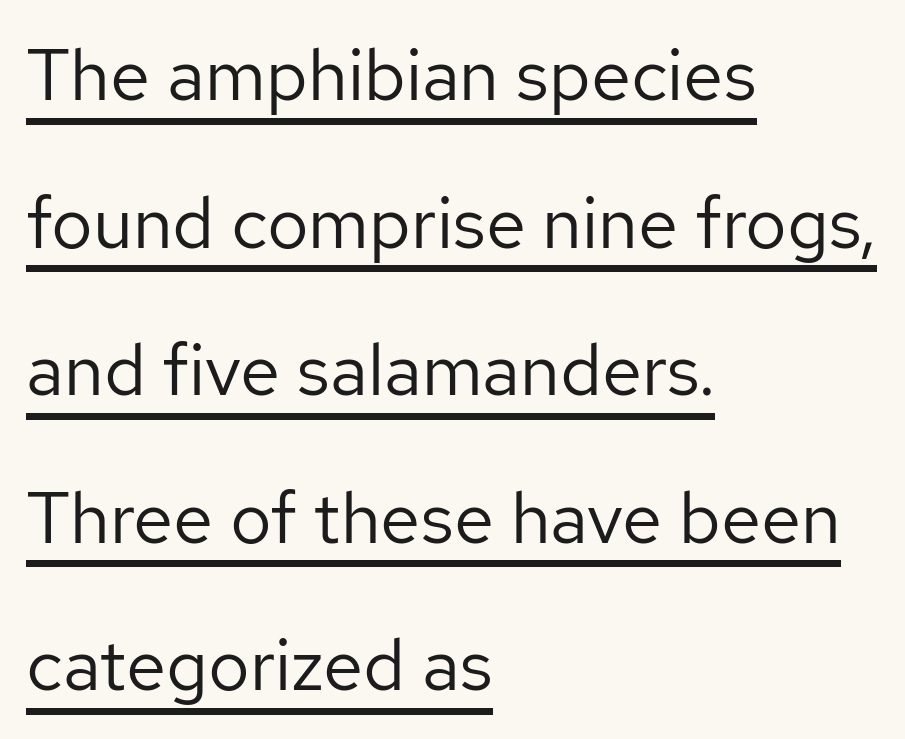
Weight class: somewhere from thin through regular. You can tell it's not italic because the verticals are truly vertical. This block would shrink considerably if given ordinary leading; it's expanded now. Does a line run under the words? Yes, clearly.
